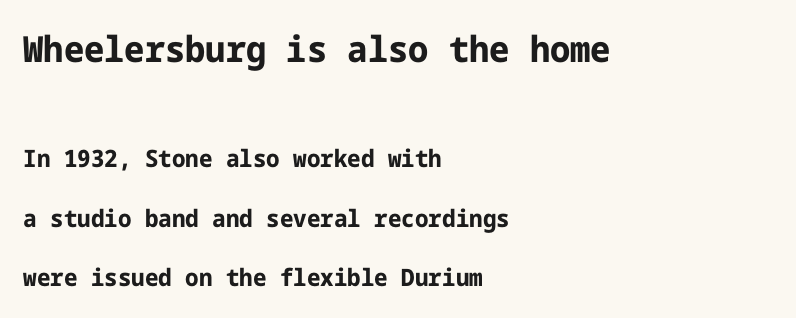
The image shows 36 px bold sans-serif type, upright; set left-aligned, loose line spacing (2.48x), normal letter spacing, not underlined; the first (top) block is 1.5x larger; low stroke contrast and a medium x-height.
